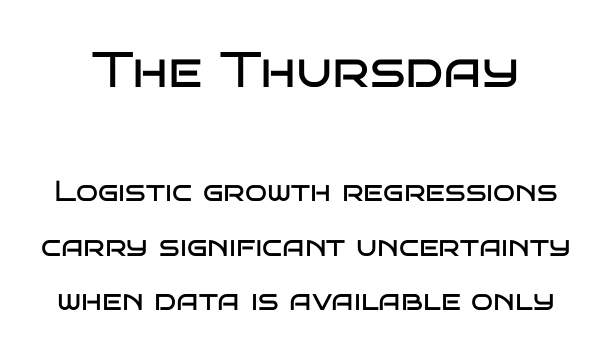
The image shows 50 px regular-weight, wide sans-serif type, upright; set line spacing 1.88x, normal letter spacing, not underlined; the first (top) block is 1.72x larger; low stroke contrast and a large x-height.
